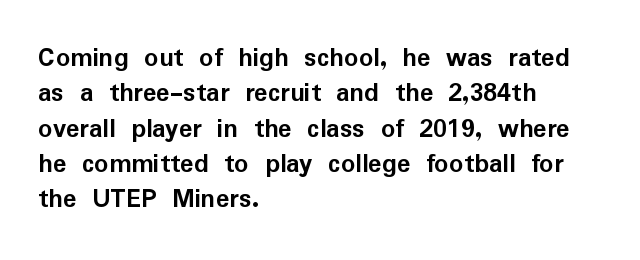
The image shows 28 px semibold sans-serif type, upright; set left-aligned, normal line spacing (1.26x), normal letter spacing, not underlined; low stroke contrast and a medium x-height.
